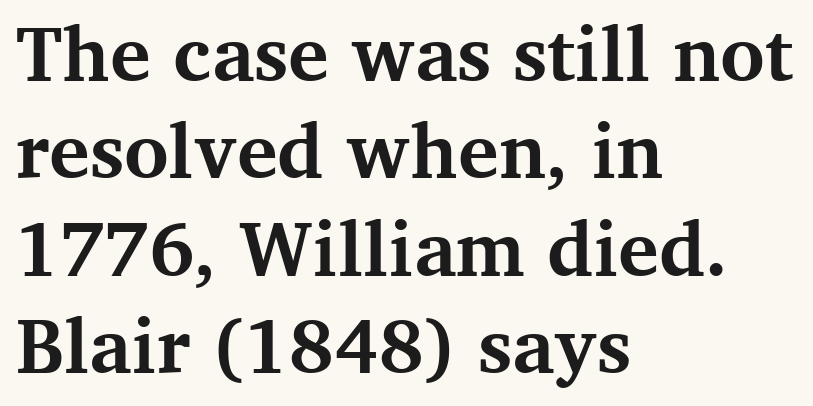
Underlining? Definitely not there. The ragged edge is on the right, which tells us the setting is flush left. Proportional: the letters do not fall into vertical columns. Rendered with straight, roman letterforms.
